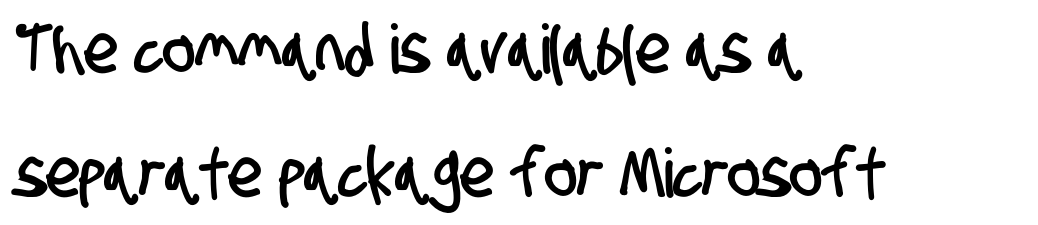
Q: Is the typeface a serif or a sans-serif typeface? A: Sans-serif.
Q: Is the text underlined? A: No.
Q: How is the paragraph aligned? A: Left-aligned.
Q: Is the spacing between letters normal or unusually wide? A: Normal.
Q: Width (condensed, normal, or wide)? A: Condensed.
Q: Stroke contrast? A: Low.
Q: x-height? A: Large.
Q: Monospaced? A: No.
